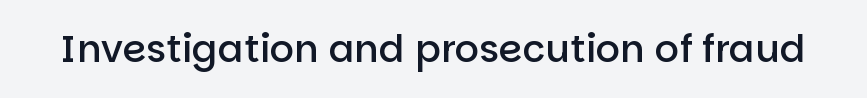
{"serif": "no", "italic": "no", "bold": "semi", "weight": "semibold", "width": "normal", "stroke_contrast": "low", "x_height": "large", "monospaced": "no", "underline": "no", "letter_spacing": "normal", "letter_spacing_em": 0.0, "glyph_px": 38}
